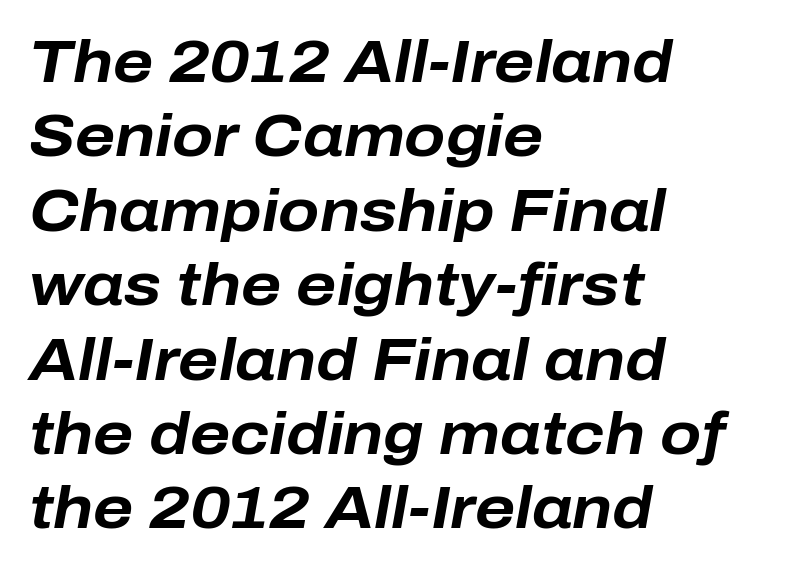
The font's italic variant was chosen for this text. The face used here is proportionally spaced, like ordinary book or web type. Here the glyphs are tracked normally, forming tight word shapes. You'd pick this weight for a headline — it's a proper bold. Line beginnings align vertically; line endings do not. Quick note: underline off.
